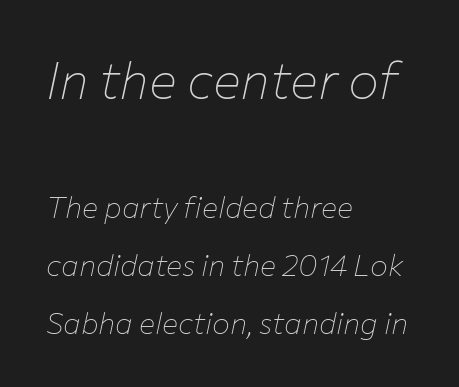
{"italic": "yes", "lean": "right", "slant_degrees": 12, "bold": "no", "weight": "thin", "width": "normal", "stroke_contrast": "low", "x_height": "medium", "monospaced": "no", "underline": "no", "align": "left", "line_spacing": "loose", "line_spacing_ratio": 1.92, "letter_spacing": "normal", "letter_spacing_em": 0.0, "larger_block": "first", "size_ratio": 1.73, "glyph_px": 52}
